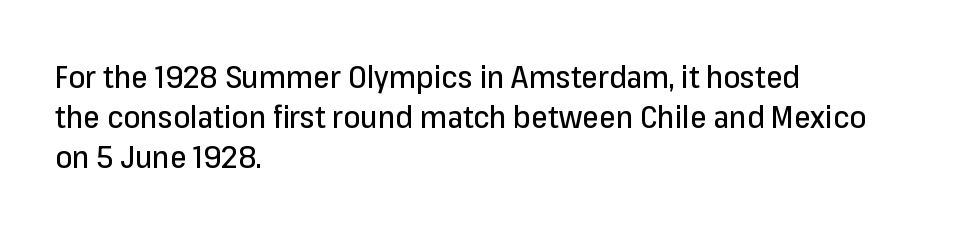
{"serif": "no", "italic": "no", "width": "normal", "stroke_contrast": "low", "x_height": "medium", "monospaced": "no", "underline": "no", "align": "left", "line_spacing": "normal", "line_spacing_ratio": 1.34, "letter_spacing": "normal", "letter_spacing_em": 0.0, "glyph_px": 30}
